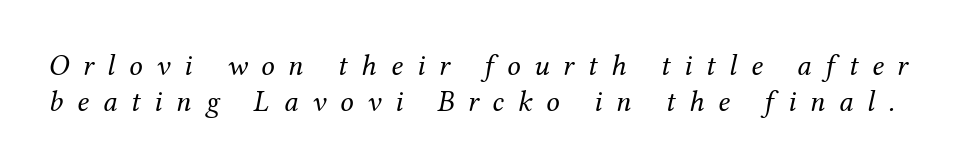
Here the designer chose a conventional face with non-uniform glyph widths. Weight: in the light-to-regular range. Descender tails drop into unmarked territory. I'd call this a serif setting — the letters wear small feet.
